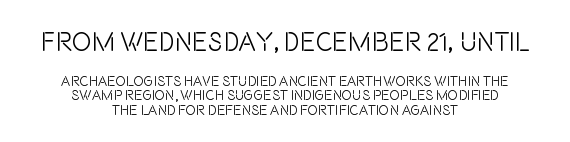
How are the letters spaced? Ordinarily, with no added tracking. Both edges are ragged and mirror each other, which tells us the setting is centered. Unbolded letterforms with no extra heft. The face used here appears at its bigger size in the upper chunk. Leading is clearly below the norm, producing a dense column. The zone under the glyphs is completely vacant.
